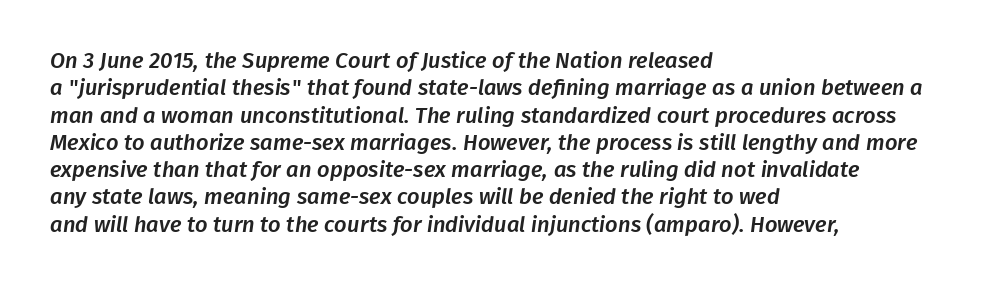
Q: Is the text underlined? A: No.
Q: How is the paragraph aligned? A: Left-aligned.
Q: Is the spacing between letters normal or unusually wide? A: Normal.
